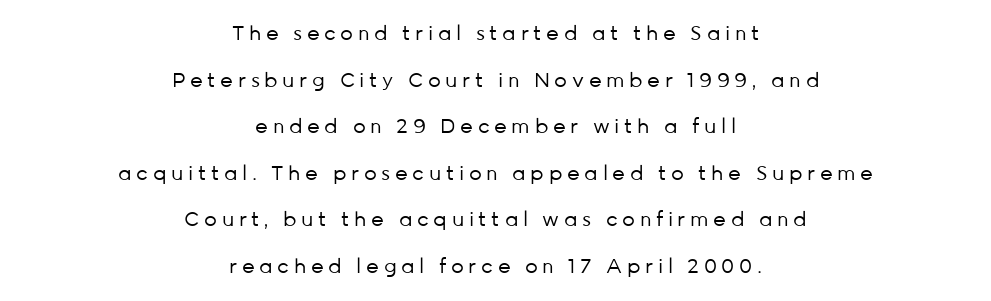
{"italic": "no", "bold": "no", "underline": "no", "align": "center", "line_spacing": "loose", "line_spacing_ratio": 2.33, "letter_spacing": "wide", "letter_spacing_em": 0.23, "glyph_px": 20}
